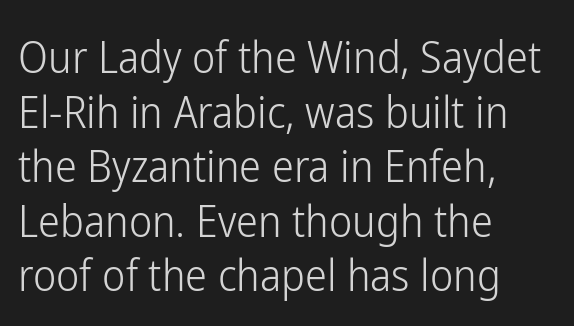
Upright lettering throughout. Proportional: the letters do not fall into vertical columns. The foot of each line stays bare and open. Summary of weight: not heavy and not bold.
